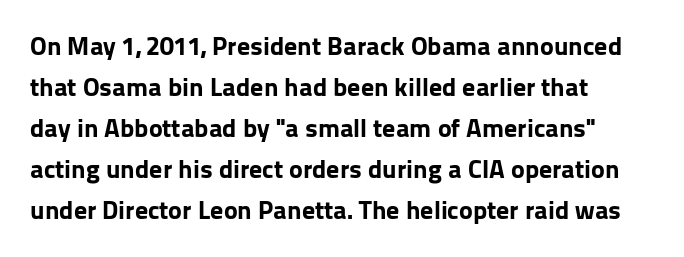
The image shows 26 px bold type, upright; set left-aligned, normal line spacing (1.58x), normal letter spacing, not underlined.
